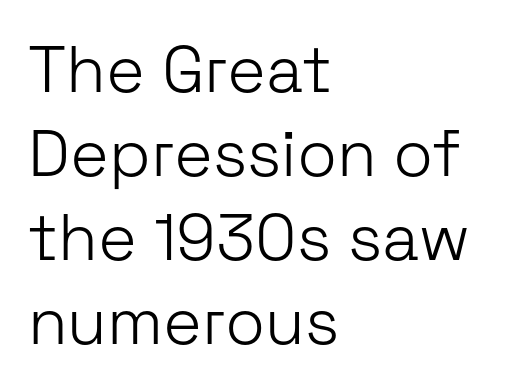
The image shows 65 px light sans-serif type, upright; set left-aligned, normal line spacing (1.29x), normal letter spacing, not underlined; low stroke contrast and a medium x-height.
